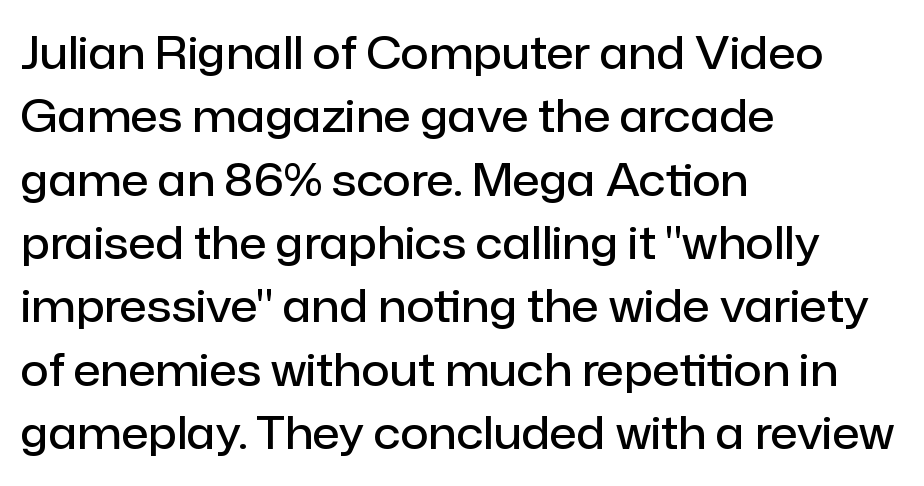
Q: Is the text bold? A: Semi-bold.
Q: Is the text italic (slanted)? A: No, it is upright.
Q: Is the typeface a serif or a sans-serif typeface? A: Sans-serif.
Q: Is the text underlined? A: No.
Q: How is the paragraph aligned? A: Left-aligned.
Q: Is the spacing between letters normal or unusually wide? A: Normal.
Q: Is the spacing between lines tight, normal or loose? A: Normal.
Q: Width (condensed, normal, or wide)? A: Normal.
Q: Stroke contrast? A: Low.
Q: x-height? A: Medium.
Q: Monospaced? A: No.
